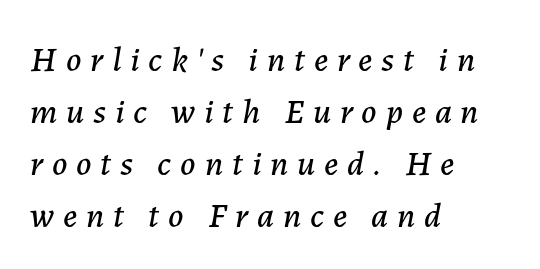
Successive baselines arrive at the customary interval. The lines in this sample share a left origin and differ only in where they stop. Underlining? Definitely not there. Slant detected: the letters are inclined. Looks like regular typesetting: each glyph gets only the width it needs. Tracking value appears strongly positive — letters spread wide.
